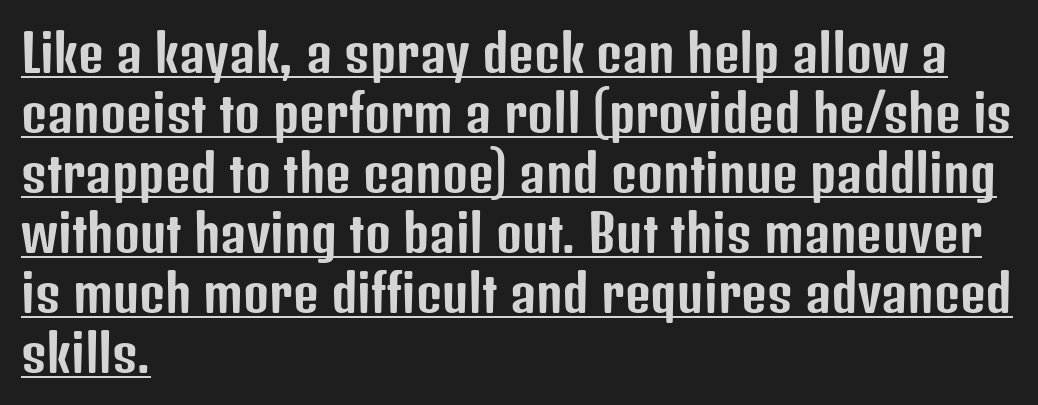
Descenders here cross a horizontal rule under the line. Is the block centered? No — it sits flush against the left margin. Tracking here is standard; glyphs follow each other at the usual distance. The letters stand straight up with perfectly vertical stems. Nope, no serifs anywhere on these letters. Proportional: the letters do not fall into vertical columns.
